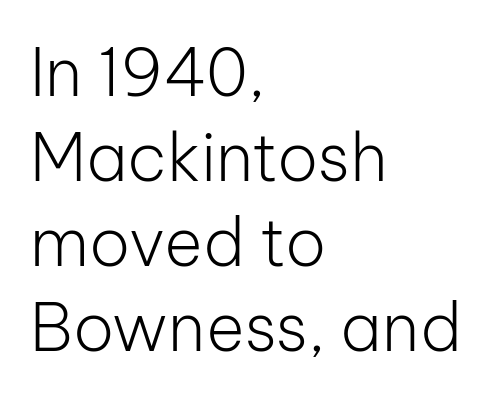
The image shows 66 px light sans-serif type, upright; set left-aligned, normal line spacing (1.29x), normal letter spacing, not underlined; low stroke contrast and a medium x-height.
